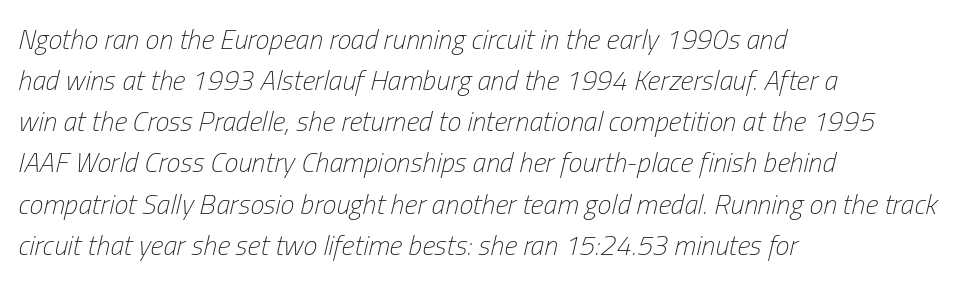
If you measured baseline to baseline, you'd find a middling distance. Here the designer chose a conventional face with non-uniform glyph widths. The whole block is typeset with a tilt. Each row of text sits above clean, open space. Here the glyphs are tracked normally, forming tight word shapes. The strokes are not fattened; the text isn't bold.
